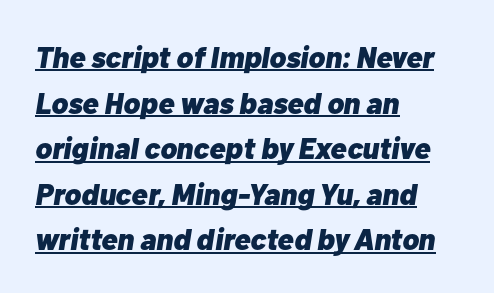
{"italic": "yes", "lean": "right", "slant_degrees": 10, "bold": "yes", "weight": "heavy", "width": "normal", "stroke_contrast": "low", "x_height": "medium", "monospaced": "no", "underline": "yes", "align": "left", "line_spacing": "normal", "line_spacing_ratio": 1.52, "letter_spacing": "normal", "letter_spacing_em": 0.0, "glyph_px": 30}
